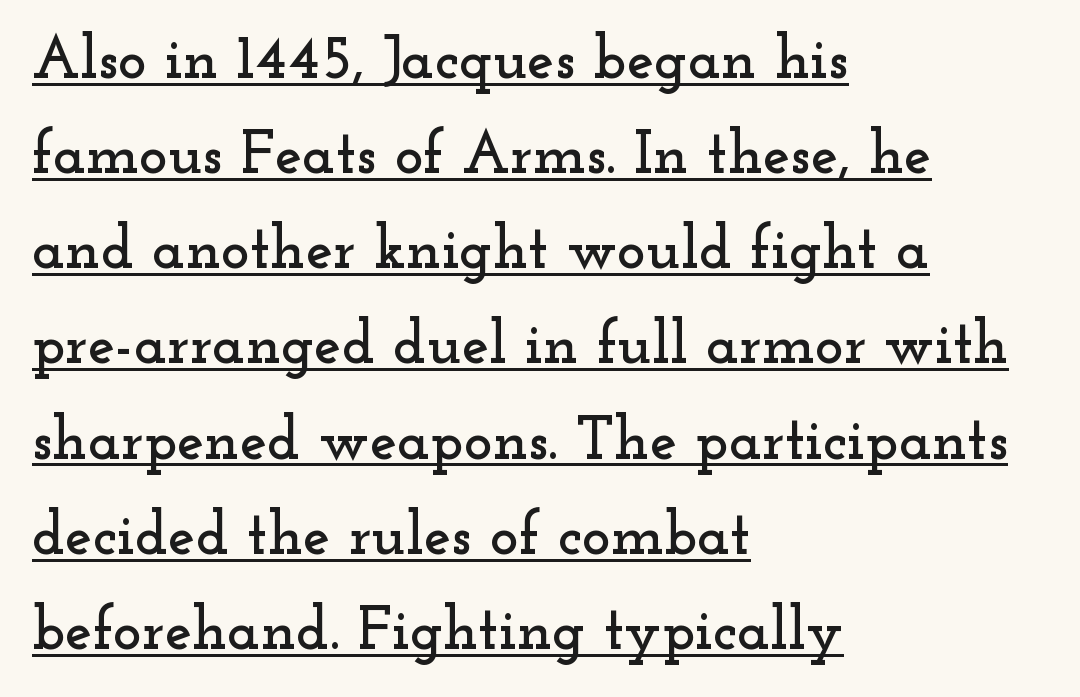
The image shows 61 px wide serif type, upright; set left-aligned, normal line spacing (1.56x), normal letter spacing, underlined; low stroke contrast and a small x-height.
